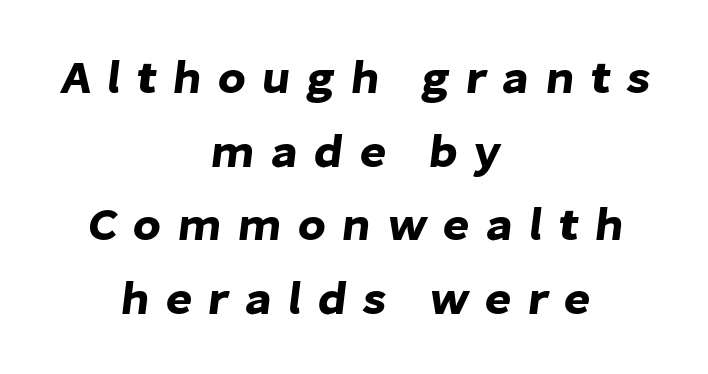
{"serif": "no", "width": "normal", "stroke_contrast": "low", "x_height": "medium", "monospaced": "no", "underline": "no", "align": "center", "line_spacing": "normal", "line_spacing_ratio": 1.6, "letter_spacing": "wide", "letter_spacing_em": 0.34, "glyph_px": 46}
